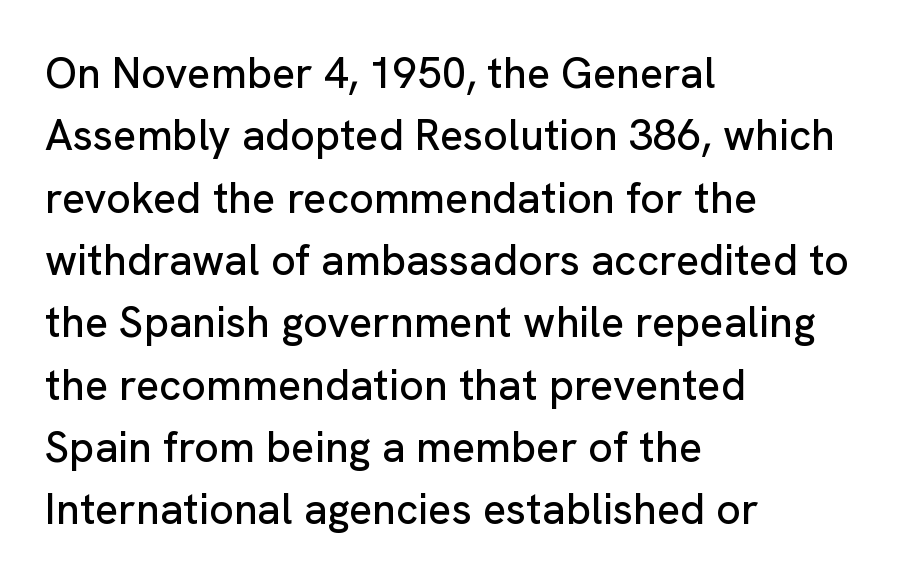
Summary of vertical rhythm: regular, with standard interline spacing. Characters remain perfectly vertical along every line. You could not count columns in this text — the font is proportionally spaced. Look at the tracking — it's just the regular setting, nothing added. Descenders are the only things crossing below the line. The paragraph has a hard left edge and a soft right edge.
